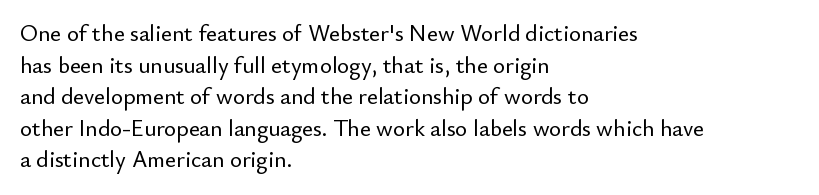
{"italic": "no", "underline": "no", "align": "left", "line_spacing": "normal", "line_spacing_ratio": 1.37, "letter_spacing": "normal", "letter_spacing_em": 0.0, "glyph_px": 23}
